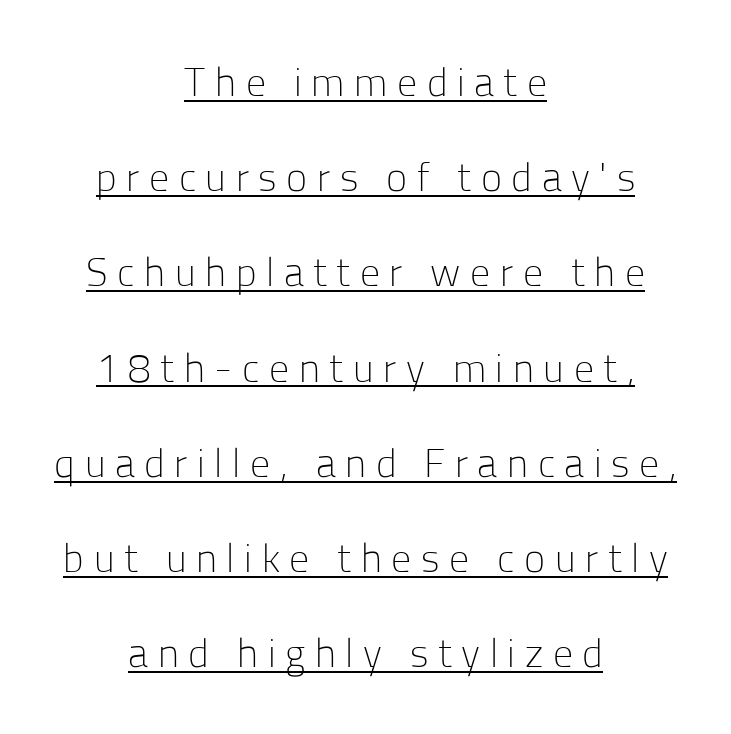
Q: Is the text bold? A: No.
Q: Is the text italic (slanted)? A: No, it is upright.
Q: Is the typeface a serif or a sans-serif typeface? A: Sans-serif.
Q: Is the text underlined? A: Yes.
Q: How is the paragraph aligned? A: Centered.
Q: Is the spacing between letters normal or unusually wide? A: Unusually wide.
Q: Is the spacing between lines tight, normal or loose? A: Loose.
Q: Width (condensed, normal, or wide)? A: Normal.
Q: Stroke contrast? A: Low.
Q: x-height? A: Medium.
Q: Monospaced? A: No.
